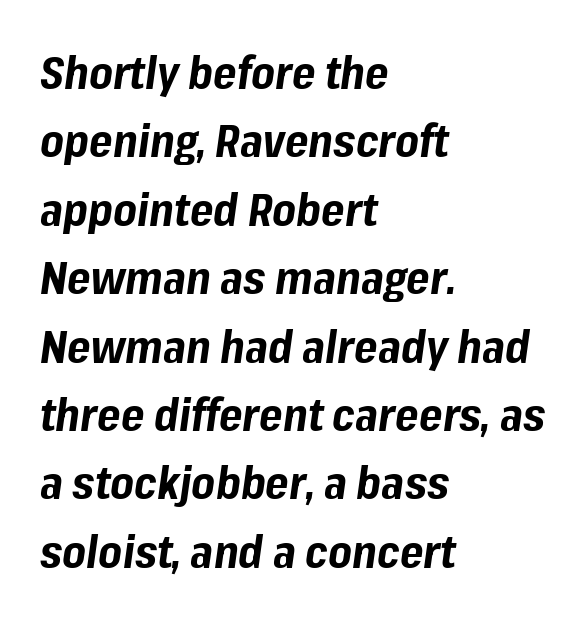
A classic flush-left, rag-right setting is used for this passage. Do the characters align in a grid? No, the font is proportional. What's the leading like? Ordinary, nothing unusual. Between one letter and the next there's only the usual sliver of space. The lettering tilts uniformly, giving the passage an italic look. Bold? Absolutely — the strokes are thick and heavy.
